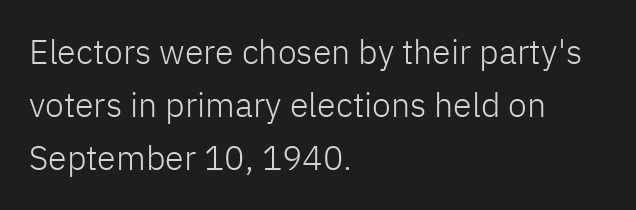
The image shows 34 px light sans-serif type, upright; set left-aligned, normal line spacing (1.56x), normal letter spacing, not underlined; low stroke contrast and a medium x-height.
